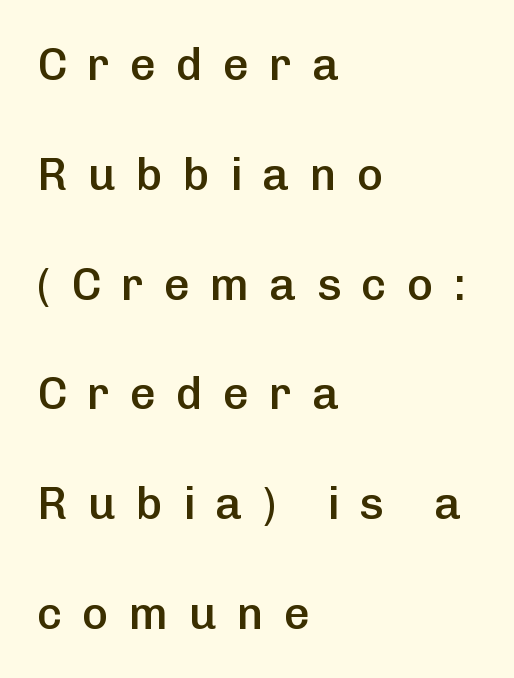
The image shows 45 px semibold sans-serif type, upright; set left-aligned, loose line spacing (2.44x), unusually wide letter spacing (+0.45 em), not underlined; low stroke contrast and a medium x-height.
